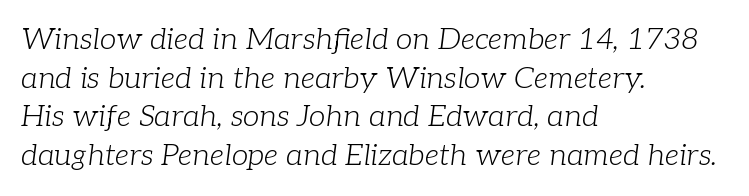
Q: Is the text bold? A: No.
Q: Is the text italic (slanted)? A: Yes, it leans right by about 7 degrees.
Q: Is the typeface a serif or a sans-serif typeface? A: Serif.
Q: Is the text underlined? A: No.
Q: How is the paragraph aligned? A: Left-aligned.
Q: Is the spacing between letters normal or unusually wide? A: Normal.
Q: Is the spacing between lines tight, normal or loose? A: Normal.
Q: Width (condensed, normal, or wide)? A: Normal.
Q: Stroke contrast? A: Low.
Q: x-height? A: Medium.
Q: Monospaced? A: No.
